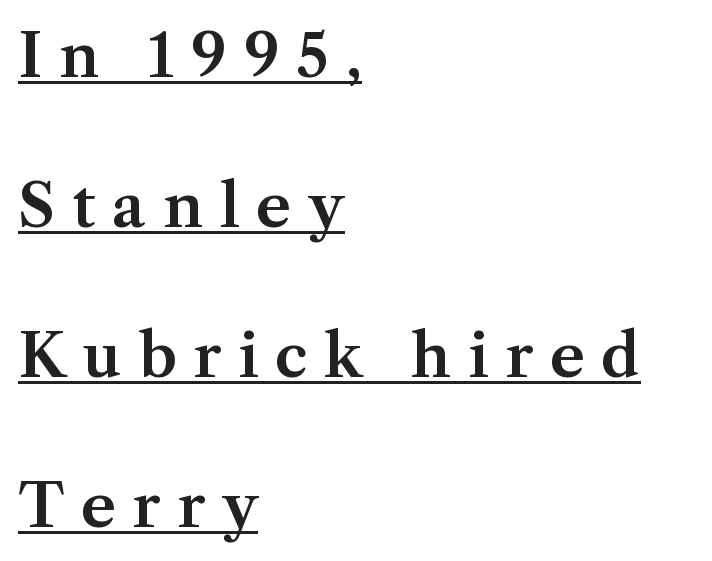
{"serif": "yes", "italic": "no", "width": "normal", "stroke_contrast": "medium", "x_height": "medium", "monospaced": "no", "underline": "yes", "align": "left", "line_spacing": "loose", "line_spacing_ratio": 2.5, "letter_spacing": "wide", "letter_spacing_em": 0.28, "glyph_px": 60}
